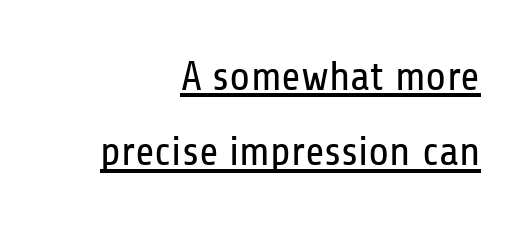
{"serif": "no", "italic": "no", "bold": "no", "weight": "regular", "width": "condensed", "stroke_contrast": "low", "x_height": "medium", "monospaced": "no", "underline": "yes", "align": "right", "line_spacing_ratio": 1.79, "letter_spacing": "normal", "letter_spacing_em": 0.0, "glyph_px": 42}
